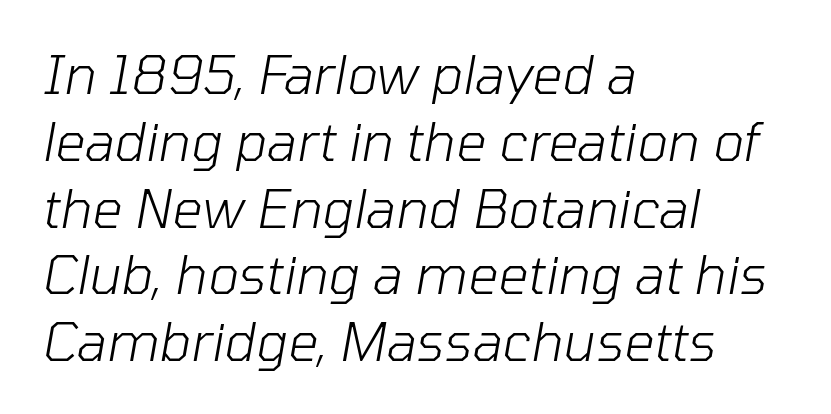
The image shows 53 px light type, italic (leaning right); set left-aligned, normal line spacing (1.26x), normal letter spacing, not underlined; low stroke contrast and a medium x-height.
